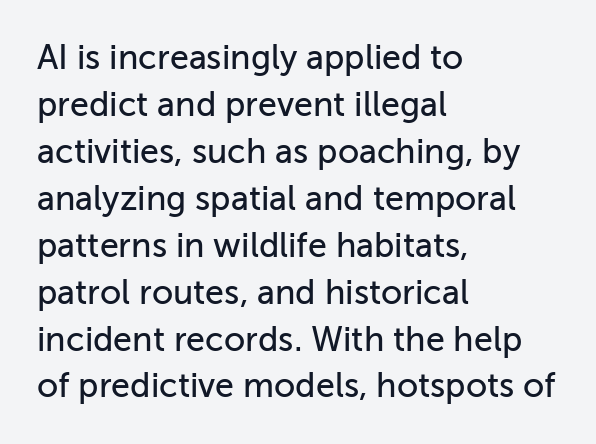
The image shows 34 px sans-serif type, upright; set left-aligned, normal line spacing (1.38x), normal letter spacing, not underlined; low stroke contrast and a medium x-height.
